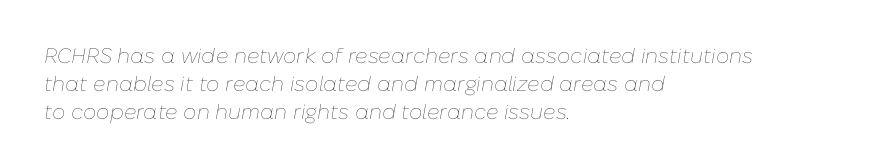
Q: Is the text bold? A: No.
Q: Is the text italic (slanted)? A: Yes, it leans right by about 10 degrees.
Q: Is the text underlined? A: No.
Q: How is the paragraph aligned? A: Left-aligned.
Q: Is the spacing between letters normal or unusually wide? A: Normal.
Q: Is the spacing between lines tight, normal or loose? A: Normal.
